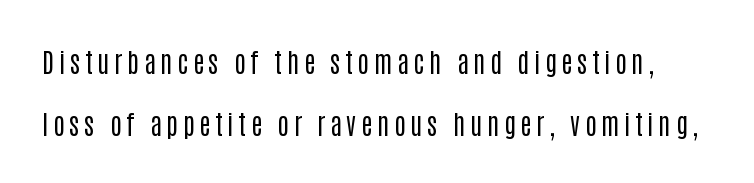
{"italic": "no", "bold": "no", "underline": "no", "line_spacing": "loose", "line_spacing_ratio": 2.31, "glyph_px": 27}
